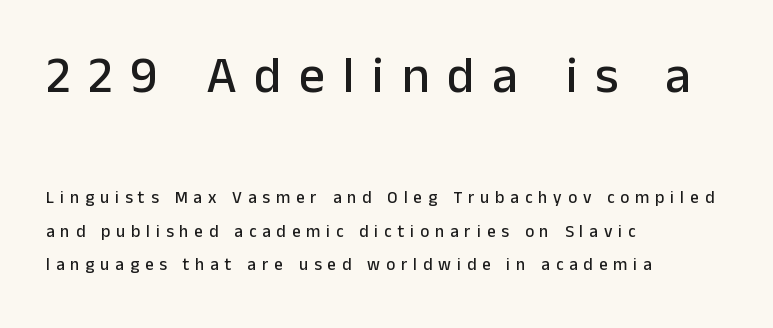
{"serif": "no", "italic": "no", "width": "normal", "stroke_contrast": "low", "x_height": "medium", "monospaced": "no", "underline": "no", "align": "left", "line_spacing": "loose", "line_spacing_ratio": 1.97, "letter_spacing": "wide", "letter_spacing_em": 0.35, "larger_block": "first", "size_ratio": 3.0, "glyph_px": 51}
